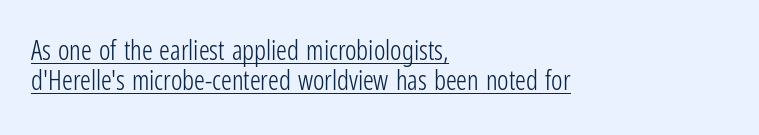
The image shows 27 px text type, upright; set left-aligned, tight line spacing (1.12x), normal letter spacing, underlined.
